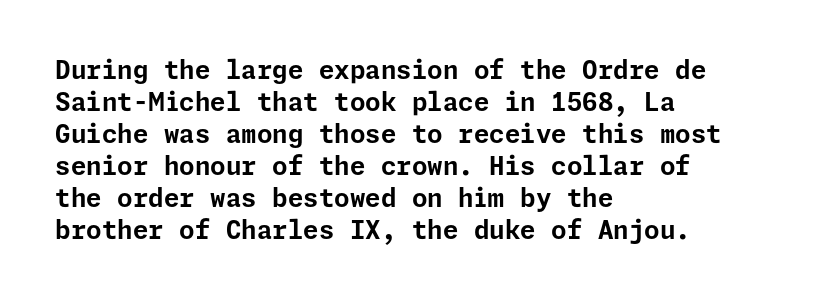
The image shows 25 px bold type, upright; set left-aligned, normal line spacing (1.28x), normal letter spacing, not underlined.
